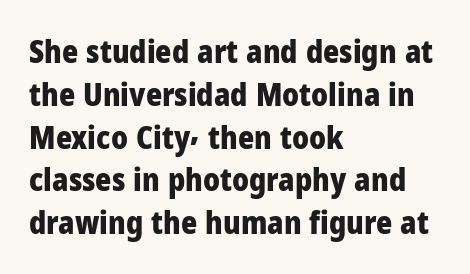
The image shows 31 px heavy sans-serif type, upright; set left-aligned, normal line spacing (1.38x), normal letter spacing, not underlined; low stroke contrast and a medium x-height.
